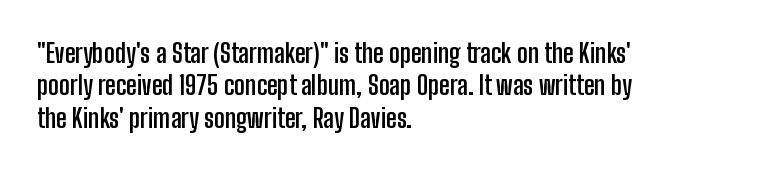
Q: Is the text bold? A: Yes.
Q: Is the text italic (slanted)? A: No, it is upright.
Q: Is the text underlined? A: No.
Q: How is the paragraph aligned? A: Left-aligned.
Q: Is the spacing between letters normal or unusually wide? A: Normal.
Q: Is the spacing between lines tight, normal or loose? A: Normal.
